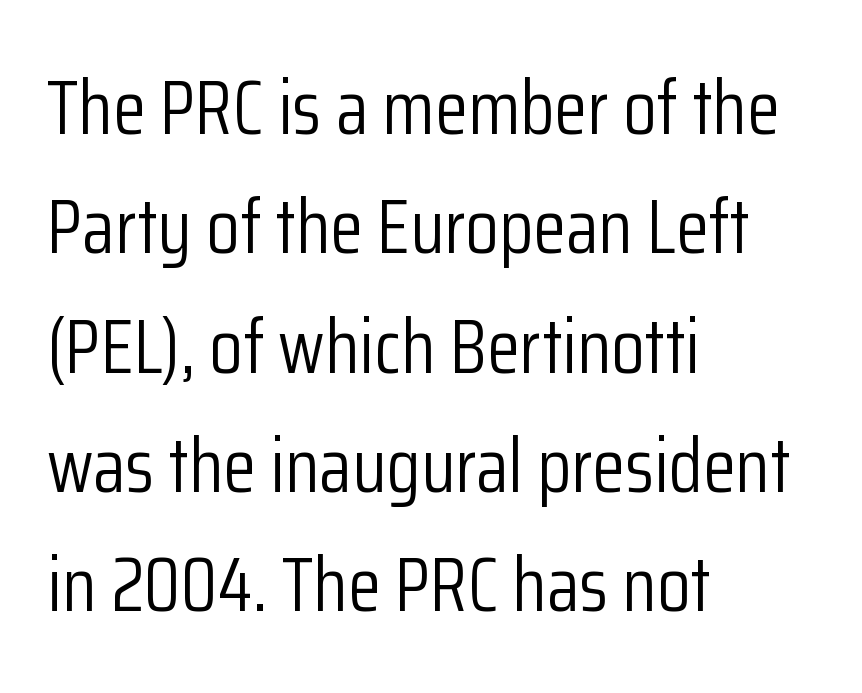
Is the letter spacing exaggerated? No — it looks like the ordinary default. Is the type heavy? It reads as light-to-regular instead. Descender tails drop into unmarked territory. Spacing verdict: proportional, widths tailored to each character.
